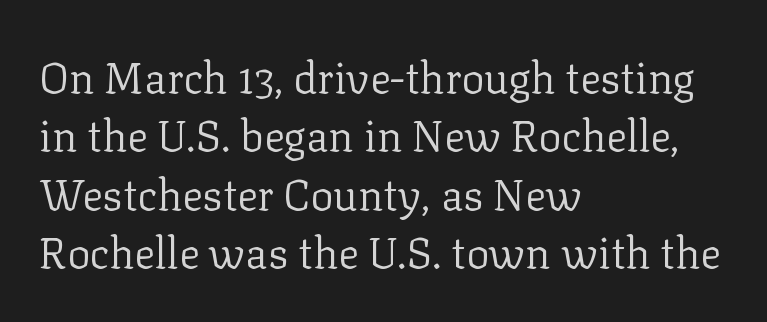
Q: Is the text bold? A: No.
Q: Is the text italic (slanted)? A: No, it is upright.
Q: Is the typeface a serif or a sans-serif typeface? A: Serif.
Q: Is the text underlined? A: No.
Q: How is the paragraph aligned? A: Left-aligned.
Q: Is the spacing between letters normal or unusually wide? A: Normal.
Q: Is the spacing between lines tight, normal or loose? A: Normal.
Q: Width (condensed, normal, or wide)? A: Normal.
Q: Stroke contrast? A: Low.
Q: x-height? A: Medium.
Q: Monospaced? A: No.
